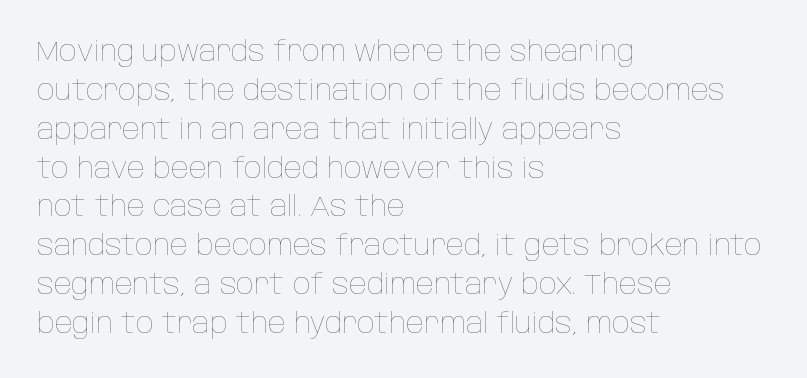
Q: Is the text bold? A: No.
Q: Is the text italic (slanted)? A: No, it is upright.
Q: Is the text underlined? A: No.
Q: How is the paragraph aligned? A: Left-aligned.
Q: Is the spacing between letters normal or unusually wide? A: Normal.
Q: Is the spacing between lines tight, normal or loose? A: Normal.
Q: Width (condensed, normal, or wide)? A: Condensed.
Q: Stroke contrast? A: Low.
Q: x-height? A: Large.
Q: Monospaced? A: No.
